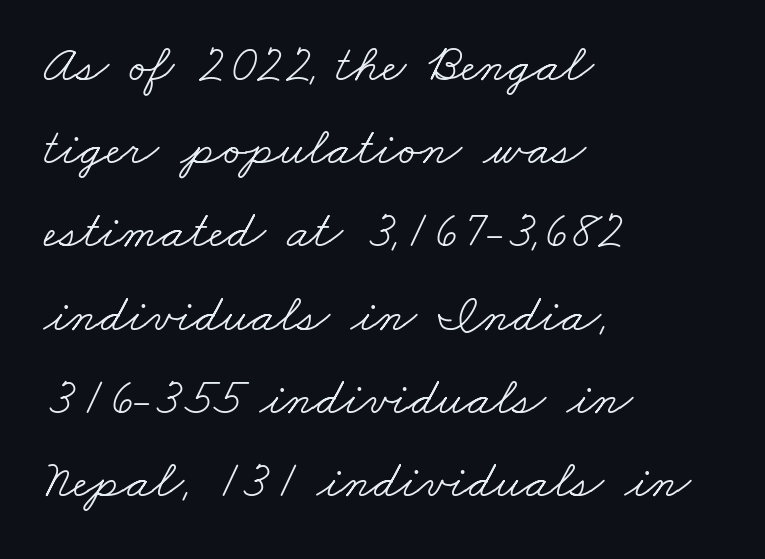
Letters rest on an invisible, unmarked baseline. The rows are spaced the way most documents space them. The face used here is seriffed, in the tradition of book romans. If you drew a ruler down the left edge, every line would touch it. No heavy texture on the line: the type isn't bold. Character widths vary here, with narrow letters taking less room than wide ones.
